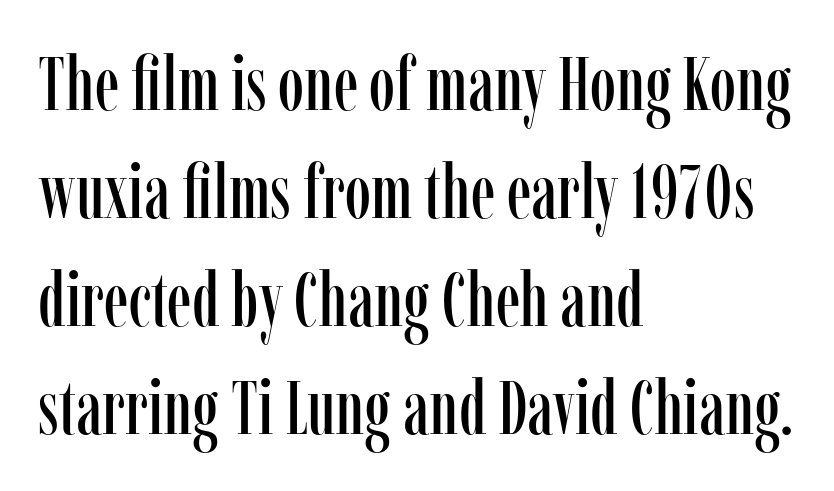
Q: Is the text italic (slanted)? A: No, it is upright.
Q: Is the typeface a serif or a sans-serif typeface? A: Serif.
Q: Is the text underlined? A: No.
Q: How is the paragraph aligned? A: Left-aligned.
Q: Is the spacing between letters normal or unusually wide? A: Normal.
Q: Is the spacing between lines tight, normal or loose? A: Normal.
Q: Width (condensed, normal, or wide)? A: Condensed.
Q: Stroke contrast? A: Low.
Q: x-height? A: Medium.
Q: Monospaced? A: No.
